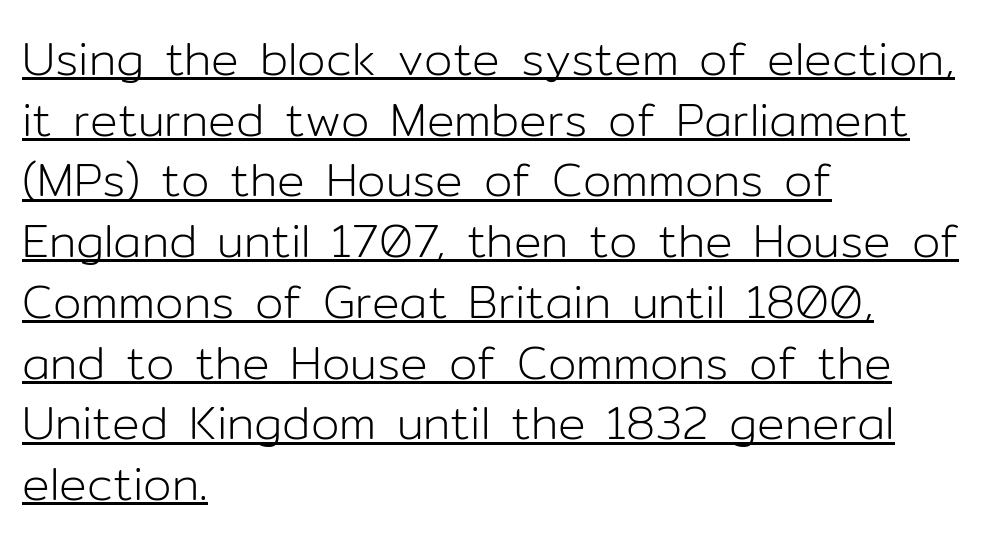
{"serif": "no", "italic": "no", "bold": "no", "weight": "light", "width": "normal", "stroke_contrast": "low", "x_height": "medium", "monospaced": "no", "underline": "yes", "align": "left", "line_spacing": "normal", "line_spacing_ratio": 1.32, "letter_spacing": "normal", "letter_spacing_em": 0.0, "glyph_px": 46}
